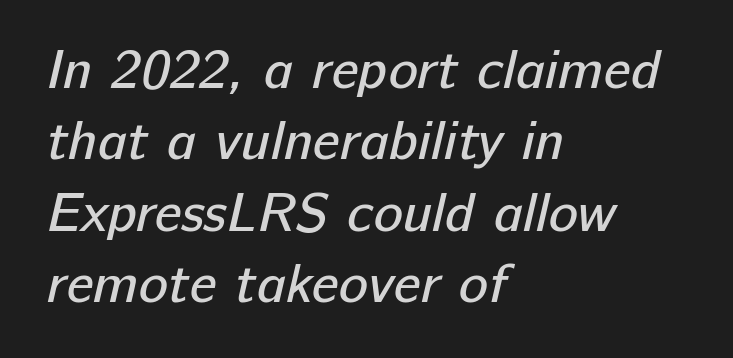
Q: Is the text bold? A: No.
Q: Is the typeface a serif or a sans-serif typeface? A: Sans-serif.
Q: Is the text underlined? A: No.
Q: How is the paragraph aligned? A: Left-aligned.
Q: Is the spacing between letters normal or unusually wide? A: Normal.
Q: Is the spacing between lines tight, normal or loose? A: Normal.
Q: Width (condensed, normal, or wide)? A: Normal.
Q: Stroke contrast? A: Low.
Q: x-height? A: Medium.
Q: Monospaced? A: No.
